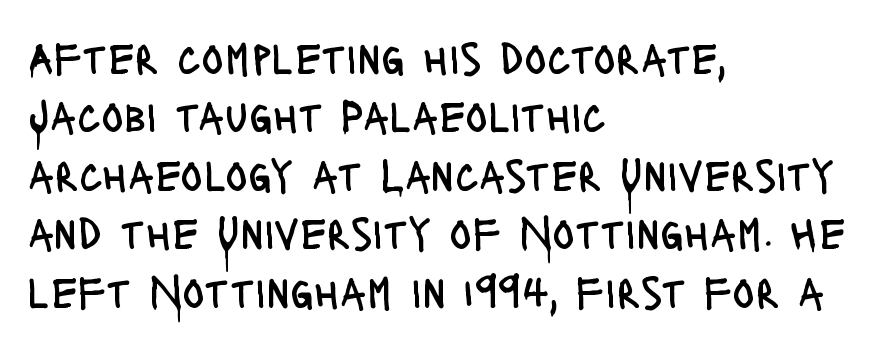
Honestly, there is no underline to notice here at all. The rendering keeps characters at their native spacing. Looks like regular typesetting: each glyph gets only the width it needs. The passage is arranged the way most books set body copy — flush left.
